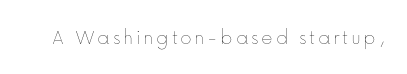
The image shows 22 px text type, upright; set not underlined.
